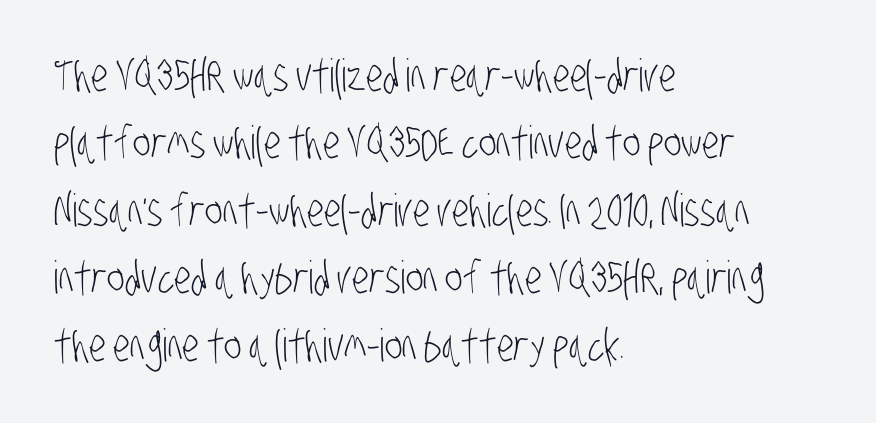
Q: Is the text bold? A: No.
Q: Is the typeface a serif or a sans-serif typeface? A: Sans-serif.
Q: Is the text underlined? A: No.
Q: How is the paragraph aligned? A: Left-aligned.
Q: Is the spacing between letters normal or unusually wide? A: Normal.
Q: Is the spacing between lines tight, normal or loose? A: Normal.
Q: Width (condensed, normal, or wide)? A: Condensed.
Q: Stroke contrast? A: Low.
Q: x-height? A: Large.
Q: Monospaced? A: No.
